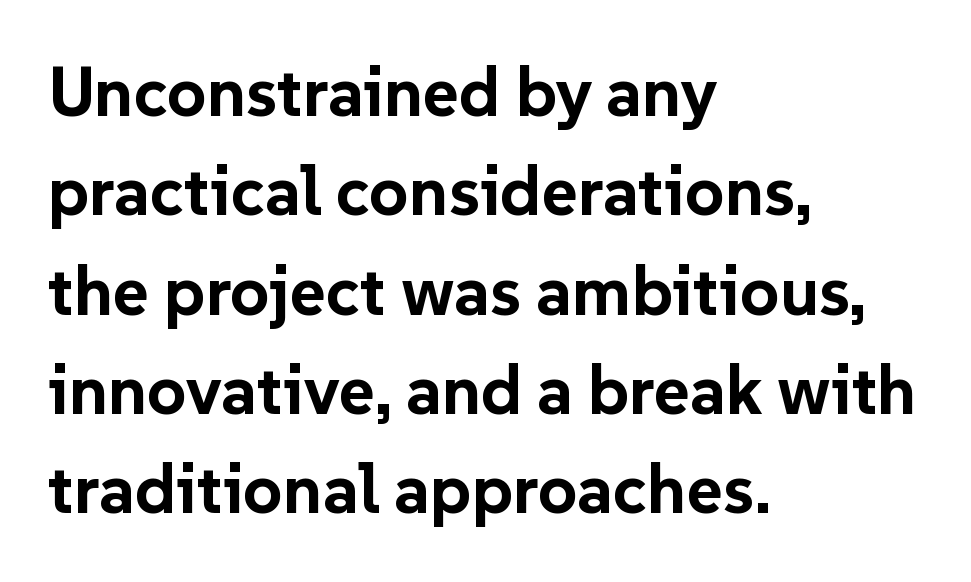
Stroke terminals: plain, sans-serif. The passage shown is typed in a proportional face where columns would drift. The glyphs are unaccompanied by any horizontal stroke below them. This block has exactly the height ordinary leading produces. Posture: straight, roman, zero tilt.
